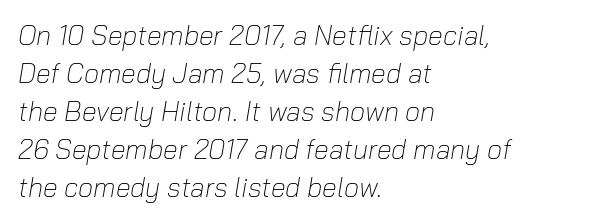
Q: Is the text bold? A: No.
Q: Is the text italic (slanted)? A: Yes, it leans right by about 10 degrees.
Q: Is the text underlined? A: No.
Q: How is the paragraph aligned? A: Left-aligned.
Q: Is the spacing between letters normal or unusually wide? A: Normal.
Q: Is the spacing between lines tight, normal or loose? A: Normal.
